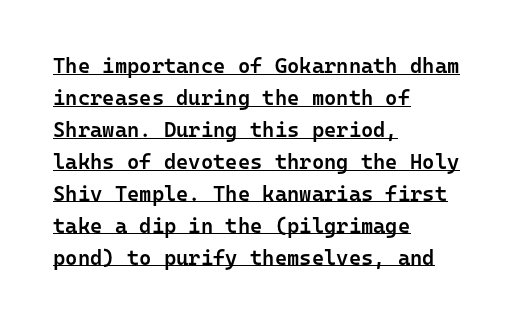
{"italic": "no", "bold": "semi", "underline": "yes", "align": "left", "line_spacing": "normal", "line_spacing_ratio": 1.52, "letter_spacing": "normal", "letter_spacing_em": 0.0, "glyph_px": 21}
